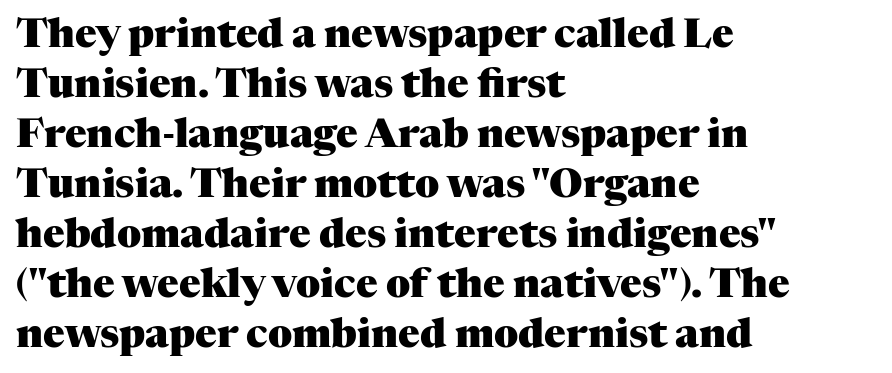
The sample has been set heavy, in full bold. The rendering uses a moderate line-height, typical for paragraphs. A typesetter would call this proportional, since set widths differ per character. Standard letterfit; no display-style spreading of the glyphs. One-word summary of the alignment: left. Upright lettering throughout.
